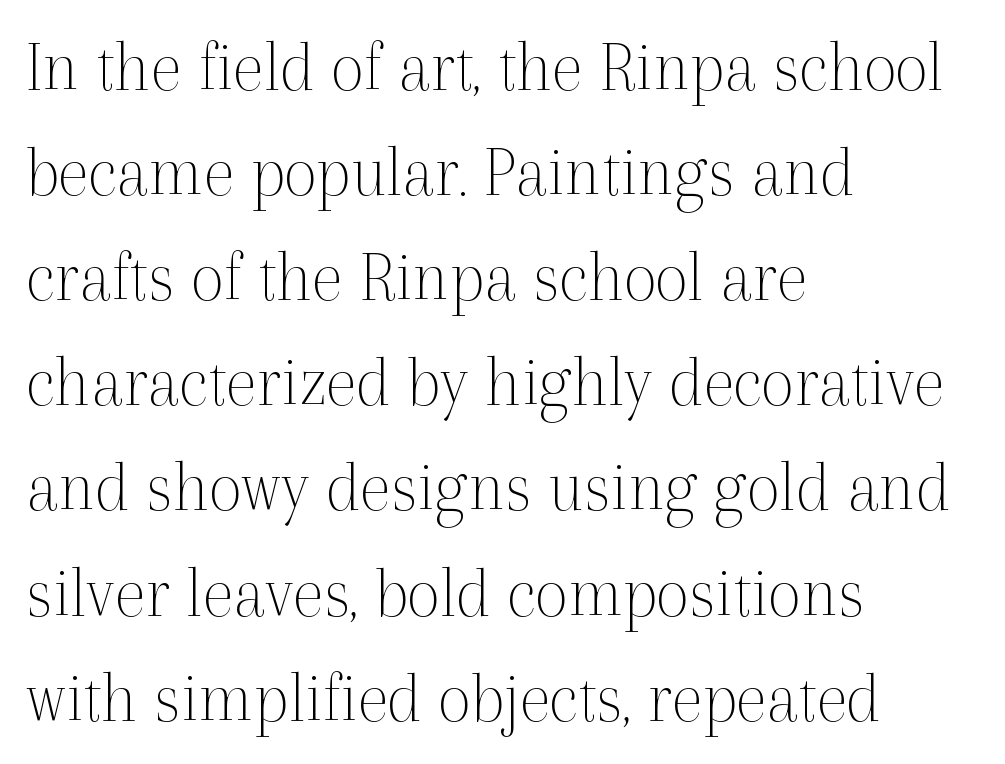
The passage shown is not underscored anywhere. Nope, not italic — everything's standing straight. The letters sit at their default tracking, neither squeezed nor spread. Note: serifs present on the glyphs. Here the designer chose a conventional face with non-uniform glyph widths.
